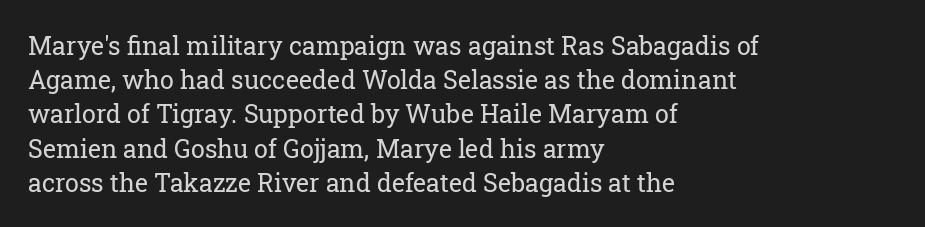
The image shows 25 px text type, upright; set left-aligned, normal line spacing (1.37x), normal letter spacing, not underlined.
